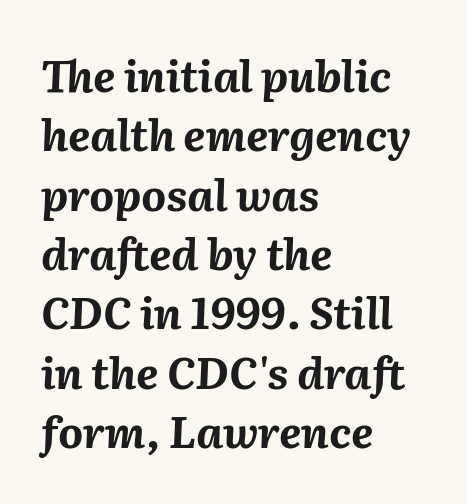
The image shows 43 px bold type, italic (leaning right); set left-aligned, normal line spacing (1.38x), normal letter spacing, not underlined; medium stroke contrast and a medium x-height.
